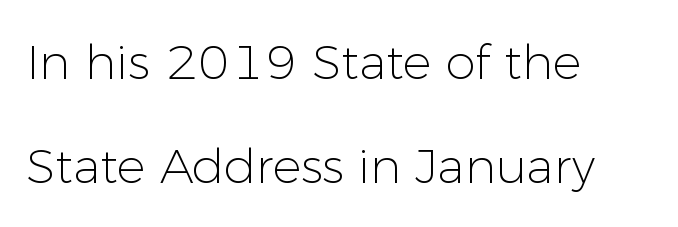
The image shows 48 px light sans-serif type, upright; set left-aligned, loose line spacing (2.16x), normal letter spacing, not underlined; low stroke contrast and a medium x-height.
